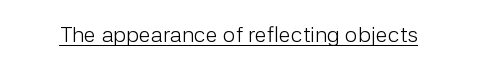
Q: Is the text bold? A: No.
Q: Is the text italic (slanted)? A: No, it is upright.
Q: Is the text underlined? A: Yes.
Q: Is the spacing between letters normal or unusually wide? A: Normal.
